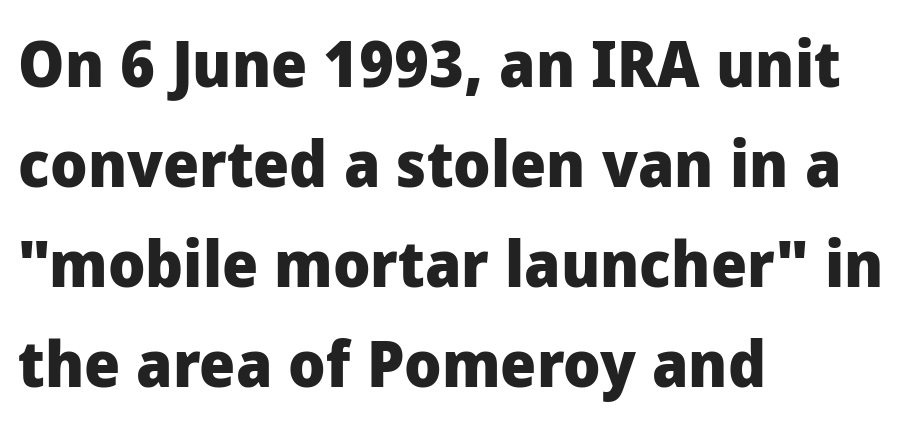
The image shows 64 px heavy sans-serif type, upright; set left-aligned, normal line spacing (1.56x), normal letter spacing, not underlined; low stroke contrast and a medium x-height.
